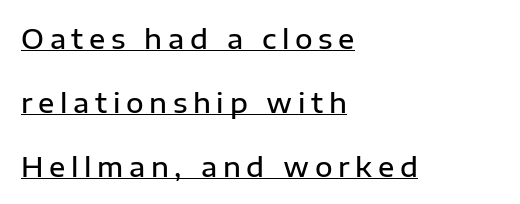
{"italic": "no", "bold": "semi", "underline": "yes", "align": "left", "line_spacing": "loose", "line_spacing_ratio": 2.37, "letter_spacing": "wide", "letter_spacing_em": 0.21, "glyph_px": 27}
